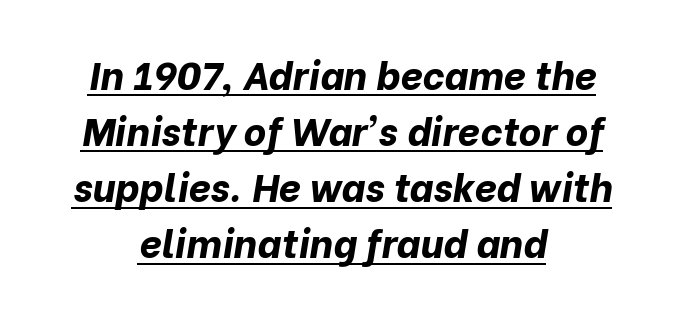
{"italic": "yes", "lean": "right", "slant_degrees": 10, "bold": "yes", "weight": "bold", "width": "normal", "stroke_contrast": "low", "x_height": "medium", "monospaced": "no", "underline": "yes", "align": "center", "line_spacing": "normal", "line_spacing_ratio": 1.44, "letter_spacing": "normal", "letter_spacing_em": 0.0, "glyph_px": 39}
